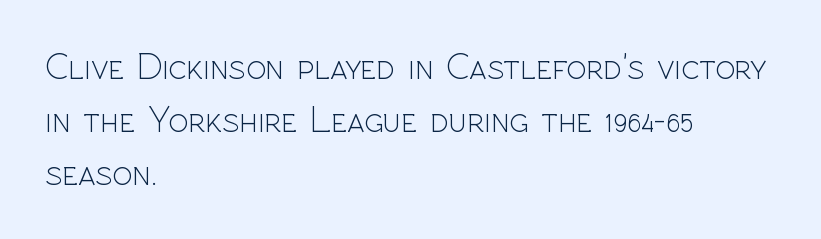
The area under the type is left untouched. The lettering holds an erect, upright posture throughout. The strokes are not fattened; the text isn't bold. Notice how the passage keeps a crisp vertical edge on the left only. Serif or sans? Sans — the stroke terminals are bare. Between one letter and the next there's only the usual sliver of space.
